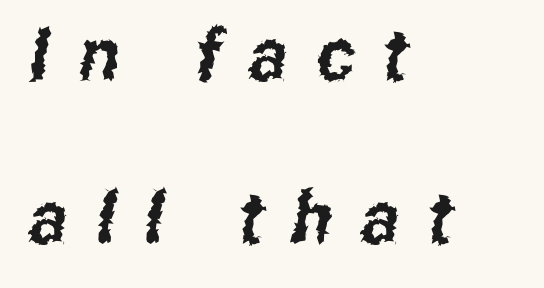
A student would call this left alignment; a typographer would say flush left, rag right. Typographically, this falls in the sans-serif category. Note the varied advance widths — an 'i' is clearly narrower than an 'm'. The glyphs are unaccompanied by any horizontal stroke below them. Widely set lines give the paragraph a tall, airy silhouette. Glyph-to-glyph distance is far greater than everyday printed text.
